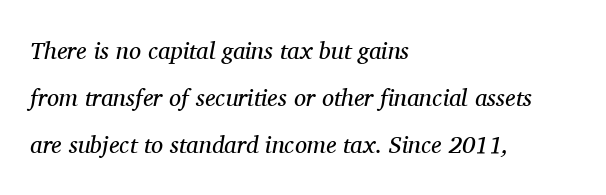
Letter spacing: default. Lines of text with bare space underneath. The vertical gap from one line to the next is large. The face used here has a pronounced slope to its letters.
